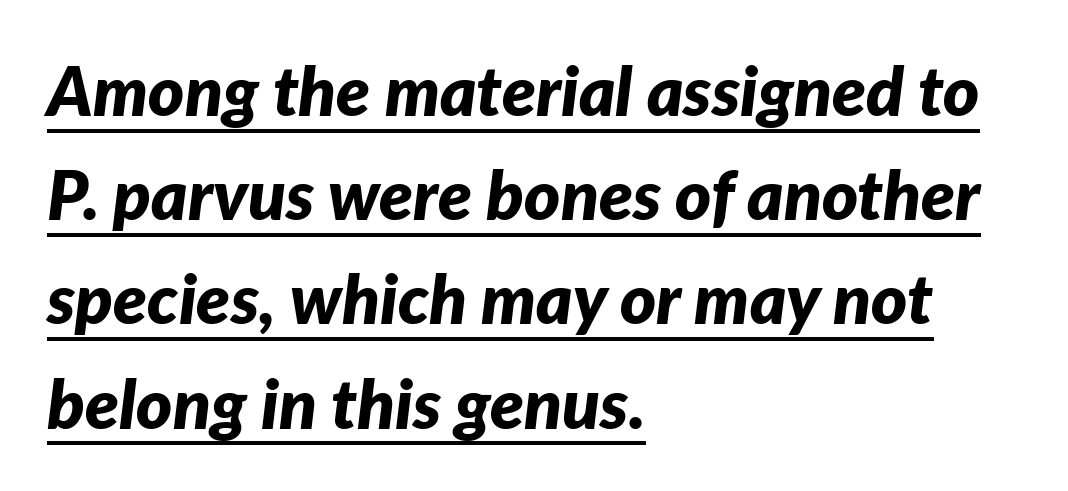
The image shows 69 px bold type, italic (leaning right); set left-aligned, normal line spacing (1.51x), normal letter spacing, underlined; low stroke contrast and a medium x-height.
